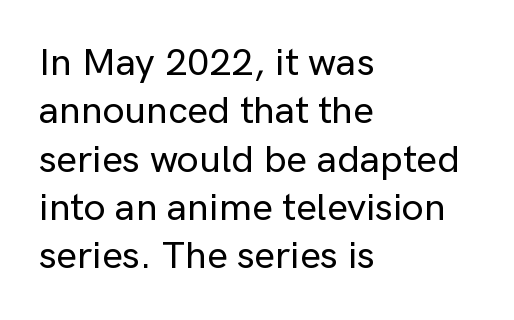
Q: Is the text italic (slanted)? A: No, it is upright.
Q: Is the typeface a serif or a sans-serif typeface? A: Sans-serif.
Q: Is the text underlined? A: No.
Q: How is the paragraph aligned? A: Left-aligned.
Q: Is the spacing between letters normal or unusually wide? A: Normal.
Q: Width (condensed, normal, or wide)? A: Normal.
Q: Stroke contrast? A: Low.
Q: x-height? A: Medium.
Q: Monospaced? A: No.
